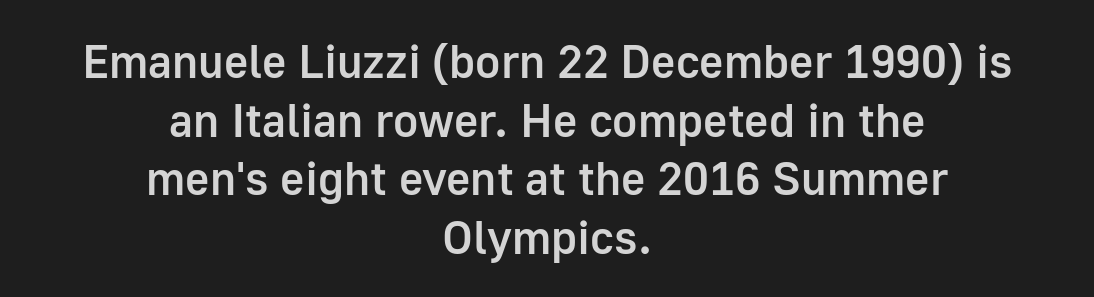
The image shows 47 px semibold sans-serif type, upright; set centered, normal line spacing (1.25x), normal letter spacing, not underlined; low stroke contrast and a medium x-height.
